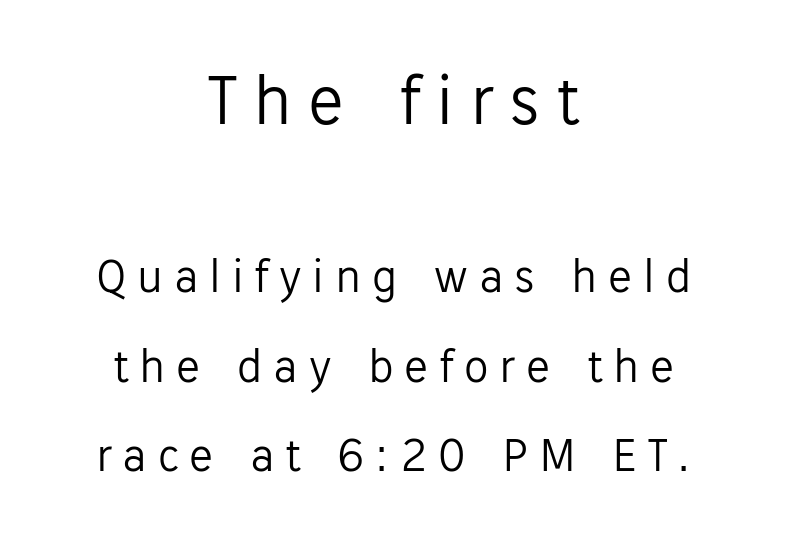
Q: Is the text bold? A: No.
Q: Is the text italic (slanted)? A: No, it is upright.
Q: Is the typeface a serif or a sans-serif typeface? A: Sans-serif.
Q: Is the text underlined? A: No.
Q: How is the paragraph aligned? A: Centered.
Q: Is the spacing between letters normal or unusually wide? A: Unusually wide.
Q: Which block of text is set in a larger size, the first (top) or the second (bottom)? A: The first (top) one.
Q: Width (condensed, normal, or wide)? A: Normal.
Q: Stroke contrast? A: Low.
Q: x-height? A: Medium.
Q: Monospaced? A: No.
